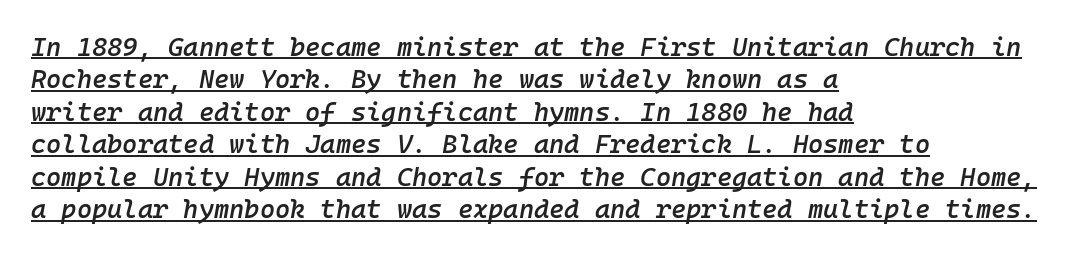
Q: Is the text bold? A: Semi-bold.
Q: Is the text italic (slanted)? A: Yes, it leans right by about 10 degrees.
Q: Is the text underlined? A: Yes.
Q: How is the paragraph aligned? A: Left-aligned.
Q: Is the spacing between letters normal or unusually wide? A: Normal.
Q: Is the spacing between lines tight, normal or loose? A: Normal.
